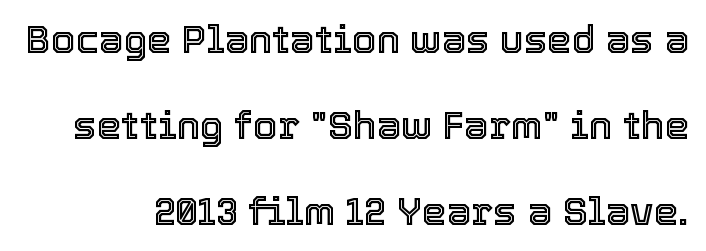
Think of a printed novel: that variable character pitch is what you see here. Every stem runs plumb, perpendicular to the baseline. A bare baseline throughout the passage. Leading is clearly above the norm, producing a sparse column. Each word holds together tightly as a unit, with standard inter-letter gaps.
